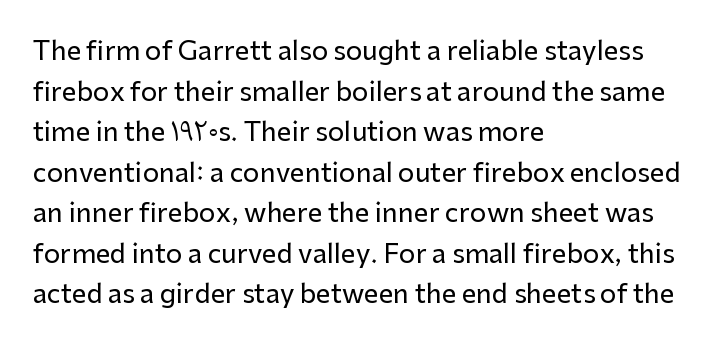
The image shows 26 px text type, upright; set left-aligned, normal line spacing (1.56x), normal letter spacing, not underlined.
